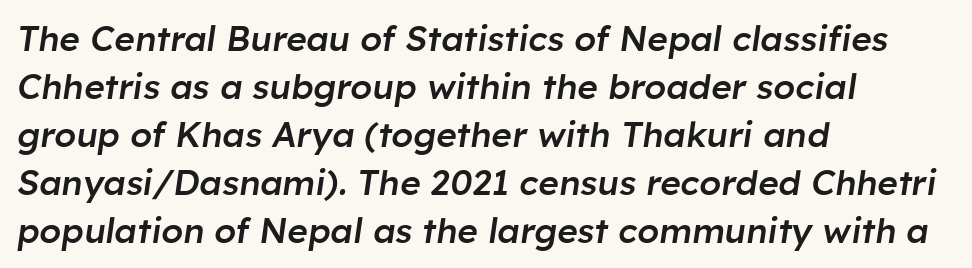
The image shows 35 px semibold type, italic (leaning right); set left-aligned, normal line spacing (1.37x), normal letter spacing, not underlined; low stroke contrast and a medium x-height.
